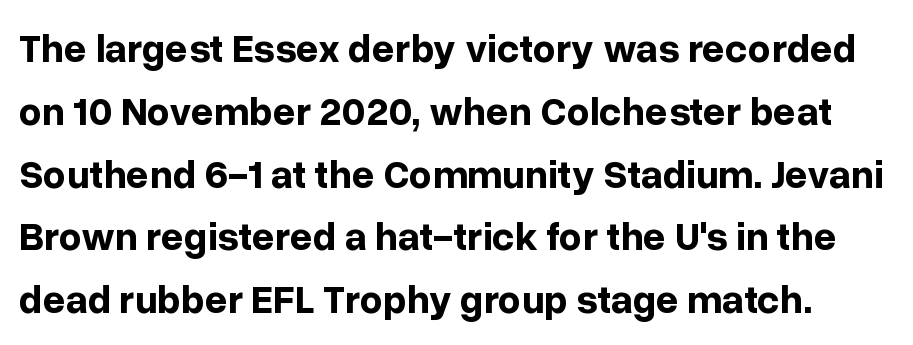
Each letter keeps its own natural width here, so spacing adapts to shape. Every letter is thick-stroked: bold, no question. Leading: standard. Letterform terminals end flat and unadorned throughout the passage.
